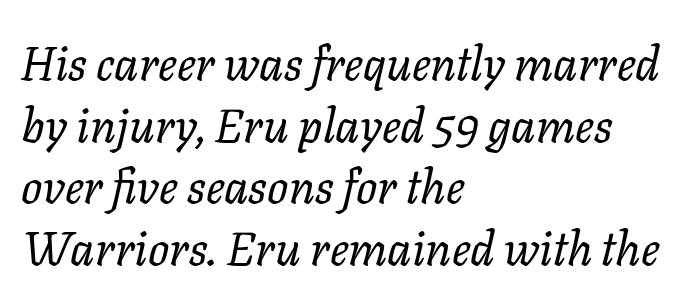
The image shows 47 px regular-weight type, italic (leaning right); set left-aligned, normal line spacing (1.31x), normal letter spacing, not underlined; low stroke contrast and a medium x-height.
